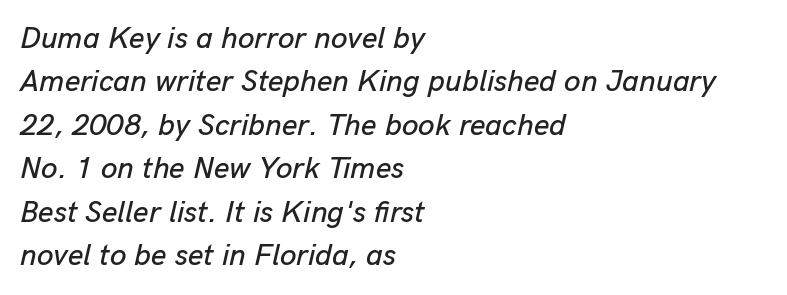
{"italic": "yes", "lean": "right", "slant_degrees": 13, "width": "normal", "stroke_contrast": "low", "x_height": "medium", "monospaced": "no", "underline": "no", "align": "left", "line_spacing": "normal", "line_spacing_ratio": 1.45, "letter_spacing": "normal", "letter_spacing_em": 0.0, "glyph_px": 30}
